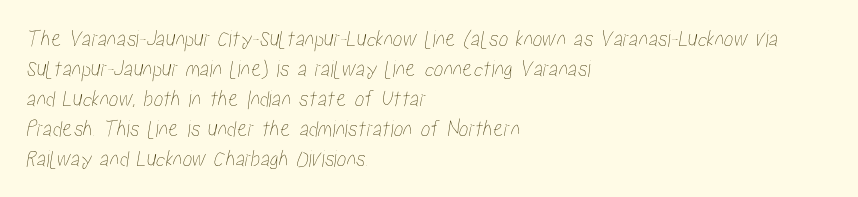
Q: Is the text underlined? A: No.
Q: How is the paragraph aligned? A: Left-aligned.
Q: Is the spacing between letters normal or unusually wide? A: Normal.
Q: Is the spacing between lines tight, normal or loose? A: Normal.
